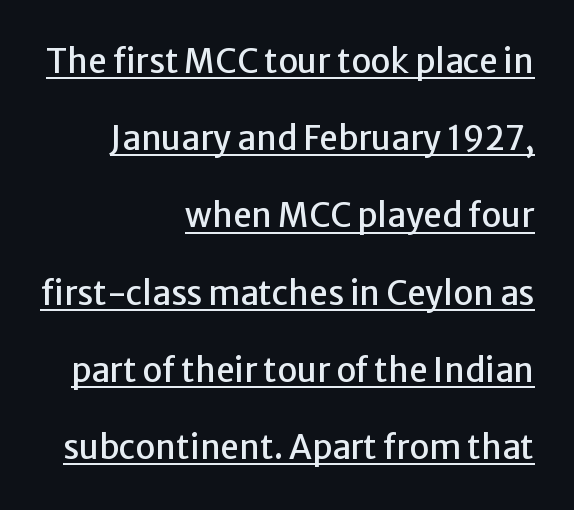
Q: Is the text italic (slanted)? A: No, it is upright.
Q: Is the typeface a serif or a sans-serif typeface? A: Sans-serif.
Q: Is the text underlined? A: Yes.
Q: How is the paragraph aligned? A: Right-aligned.
Q: Is the spacing between letters normal or unusually wide? A: Normal.
Q: Is the spacing between lines tight, normal or loose? A: Loose.
Q: Width (condensed, normal, or wide)? A: Normal.
Q: Stroke contrast? A: Low.
Q: x-height? A: Medium.
Q: Monospaced? A: No.
